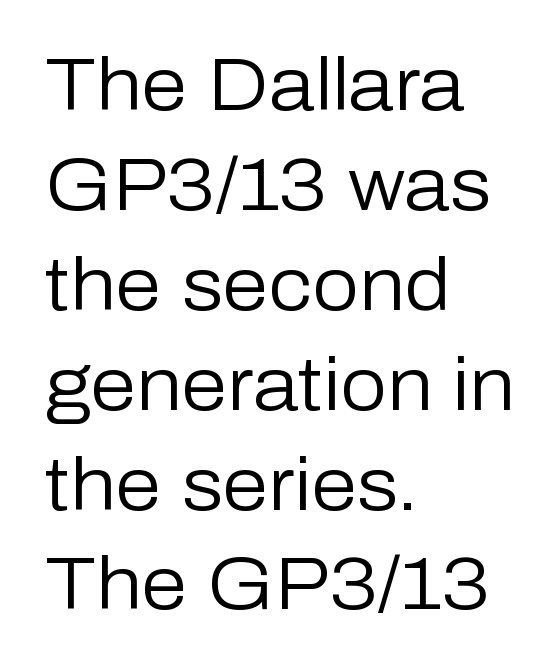
The paragraph has a hard left edge and a soft right edge. Is this a fixed-width face? No — the glyphs have proportional, varying widths. Stroke mass is kept to a normal reading level or below. Check under the words: just untouched page. Regarding leading, the lines here are spaced in the standard way.
